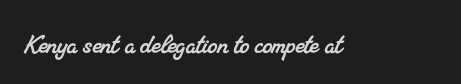
The image shows 31 px serif type; set normal letter spacing, not underlined; medium stroke contrast and a small x-height.
